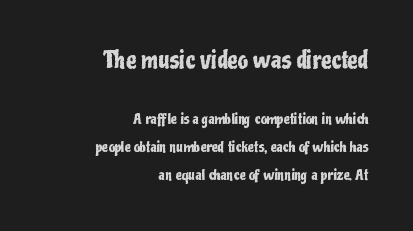
{"italic": "no", "underline": "no", "align": "right", "line_spacing": "loose", "line_spacing_ratio": 2.02, "letter_spacing": "normal", "letter_spacing_em": 0.0, "larger_block": "first", "size_ratio": 1.64, "glyph_px": 23}
